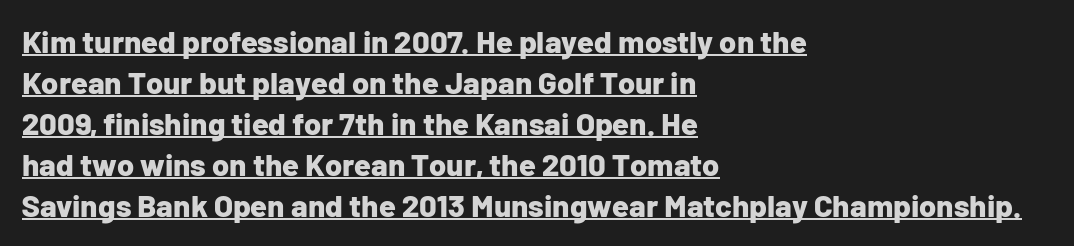
The image shows 31 px bold sans-serif type, upright; set left-aligned, normal line spacing (1.32x), normal letter spacing, underlined; low stroke contrast and a medium x-height.
